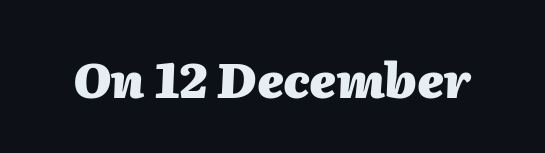
{"italic": "yes", "lean": "right", "slant_degrees": 2, "bold": "yes", "weight": "heavy", "width": "normal", "stroke_contrast": "medium", "x_height": "medium", "monospaced": "no", "underline": "no", "letter_spacing": "normal", "letter_spacing_em": 0.0, "glyph_px": 48}
